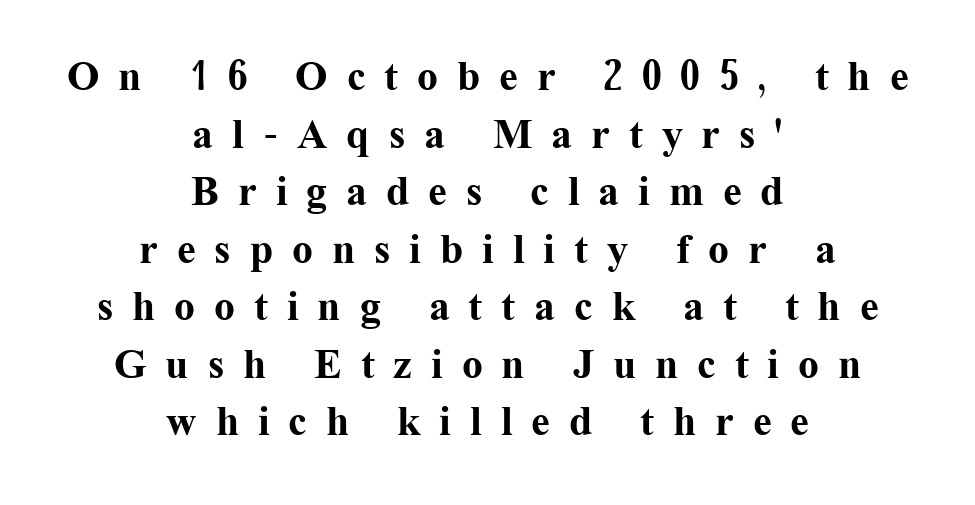
The image shows 42 px bold serif type, upright; set centered, normal line spacing (1.37x), unusually wide letter spacing (+0.45 em), not underlined; medium stroke contrast and a medium x-height.
